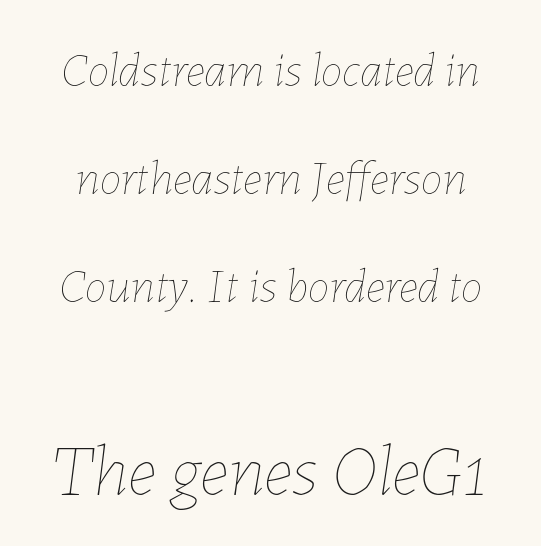
Q: Is the text bold? A: No.
Q: Is the text italic (slanted)? A: Yes, it leans right by about 7 degrees.
Q: Is the text underlined? A: No.
Q: Is the spacing between letters normal or unusually wide? A: Normal.
Q: Is the spacing between lines tight, normal or loose? A: Loose.
Q: Which block of text is set in a larger size, the first (top) or the second (bottom)? A: The second (bottom) one.
Q: Width (condensed, normal, or wide)? A: Normal.
Q: Stroke contrast? A: Low.
Q: x-height? A: Medium.
Q: Monospaced? A: No.
